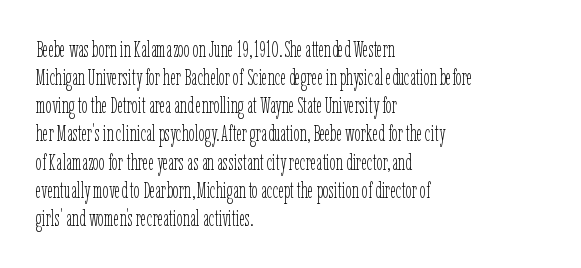
{"italic": "no", "bold": "no", "underline": "no", "align": "left", "line_spacing": "normal", "line_spacing_ratio": 1.28, "letter_spacing": "normal", "letter_spacing_em": 0.0, "glyph_px": 22}
